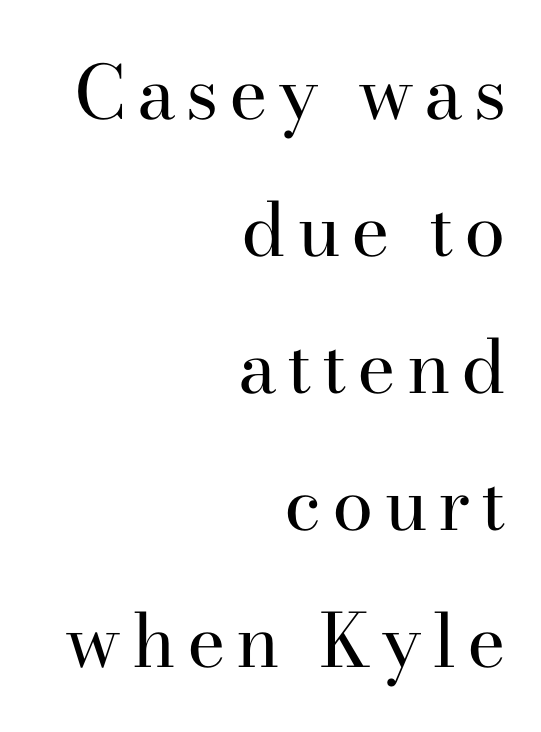
{"serif": "yes", "italic": "no", "bold": "no", "weight": "regular", "width": "normal", "stroke_contrast": "high", "x_height": "small", "monospaced": "no", "underline": "no", "align": "right", "line_spacing_ratio": 1.85, "glyph_px": 74}
